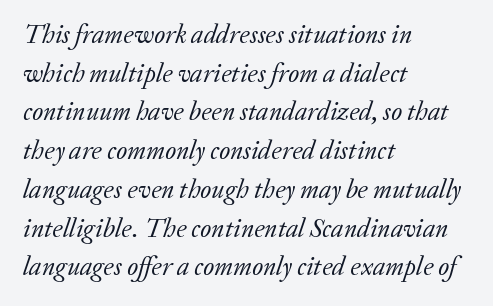
Words appear dense and cohesive because spacing is normal. Check the space under the baseline: it is left empty. Weight: regular or lighter. Vertically, the passage feels balanced, rows spaced as you'd expect.
